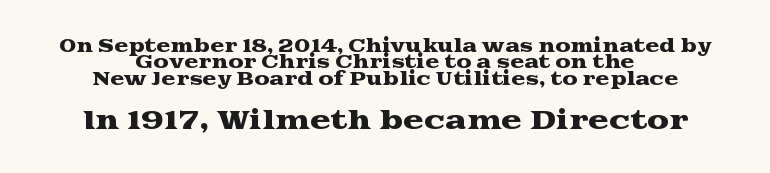
The gaps between neighbouring characters are ordinary and unremarkable. If you squint, the bottom block still reads clearly — it's the larger of the two. Baseline-to-baseline distance is barely more than the letter height. Letters rest on an invisible, unmarked baseline. Alignment: centered.
